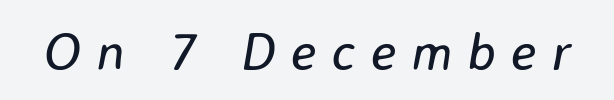
{"italic": "yes", "lean": "right", "slant_degrees": 8, "bold": "no", "weight": "regular", "width": "normal", "stroke_contrast": "low", "x_height": "medium", "monospaced": "no", "underline": "no", "letter_spacing": "wide", "letter_spacing_em": 0.28, "glyph_px": 53}
